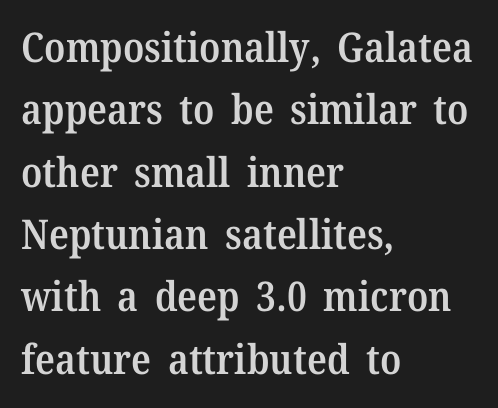
Q: Is the text bold? A: Semi-bold.
Q: Is the text italic (slanted)? A: No, it is upright.
Q: Is the typeface a serif or a sans-serif typeface? A: Serif.
Q: Is the text underlined? A: No.
Q: How is the paragraph aligned? A: Left-aligned.
Q: Is the spacing between letters normal or unusually wide? A: Normal.
Q: Is the spacing between lines tight, normal or loose? A: Normal.
Q: Width (condensed, normal, or wide)? A: Normal.
Q: Stroke contrast? A: Medium.
Q: x-height? A: Medium.
Q: Monospaced? A: No.
